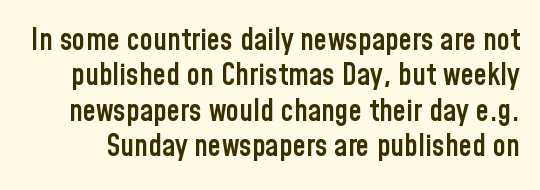
The image shows 30 px semibold, condensed sans-serif type, upright; set line spacing 1.18x, normal letter spacing, not underlined; low stroke contrast and a medium x-height.
